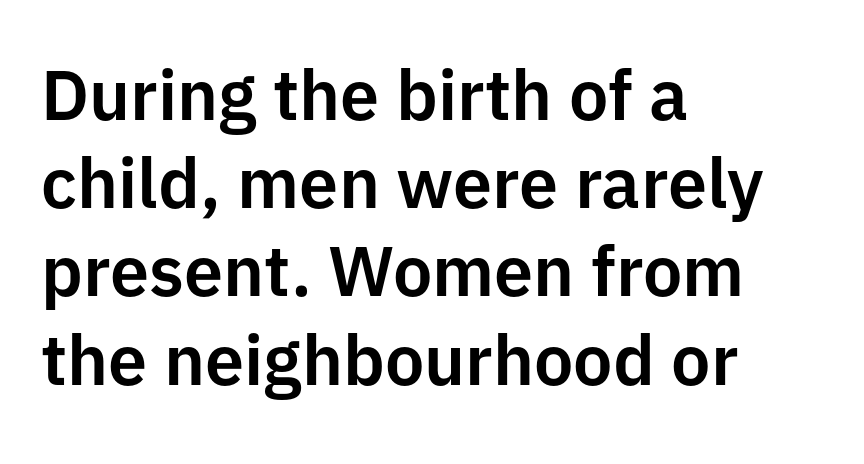
The image shows 70 px sans-serif type, upright; set left-aligned, normal line spacing (1.26x), normal letter spacing, not underlined; low stroke contrast and a medium x-height.
